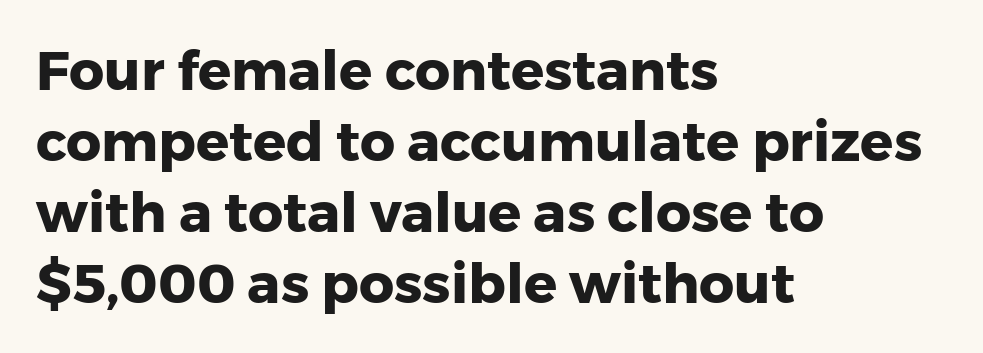
The image shows 55 px heavy sans-serif type, upright; set left-aligned, normal line spacing (1.29x), normal letter spacing, not underlined; low stroke contrast and a medium x-height.
